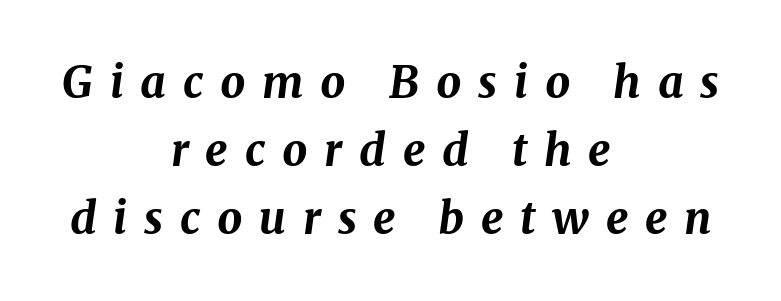
{"italic": "yes", "lean": "right", "slant_degrees": 8, "bold": "yes", "weight": "bold", "width": "normal", "stroke_contrast": "medium", "x_height": "medium", "monospaced": "no", "underline": "no", "align": "center", "line_spacing": "normal", "line_spacing_ratio": 1.54, "letter_spacing": "wide", "letter_spacing_em": 0.38, "glyph_px": 44}
